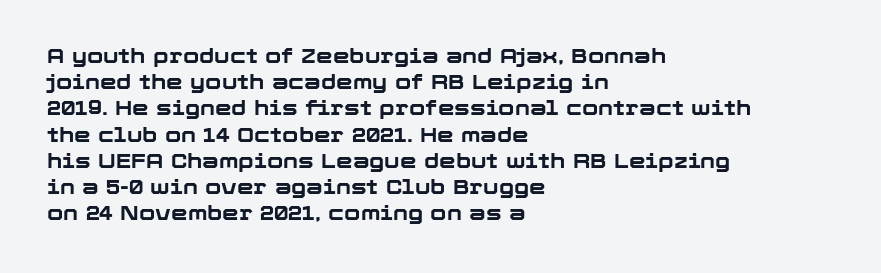
Q: Is the text bold? A: Yes.
Q: Is the text italic (slanted)? A: No, it is upright.
Q: Is the text underlined? A: No.
Q: How is the paragraph aligned? A: Left-aligned.
Q: Is the spacing between letters normal or unusually wide? A: Normal.
Q: Is the spacing between lines tight, normal or loose? A: Normal.
